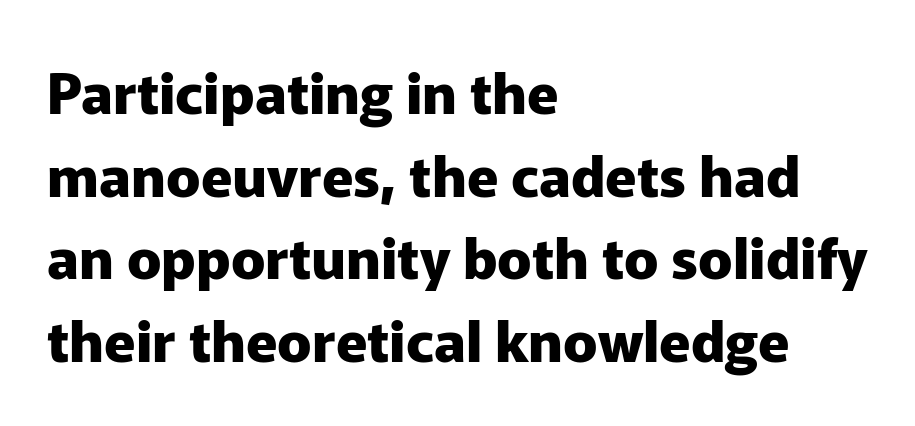
{"serif": "no", "italic": "no", "bold": "yes", "weight": "heavy", "width": "normal", "stroke_contrast": "low", "x_height": "medium", "monospaced": "no", "underline": "no", "align": "left", "line_spacing": "normal", "line_spacing_ratio": 1.45, "letter_spacing": "normal", "letter_spacing_em": 0.0, "glyph_px": 57}
